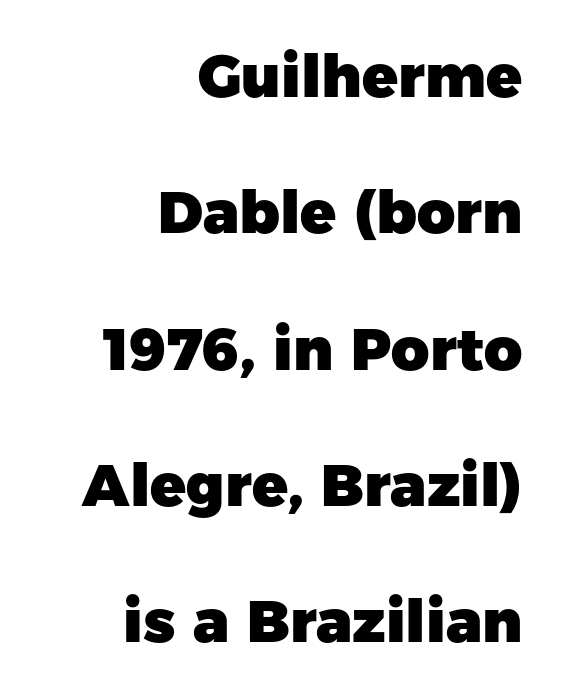
{"serif": "no", "italic": "no", "bold": "yes", "weight": "heavy", "width": "normal", "stroke_contrast": "low", "x_height": "medium", "monospaced": "no", "underline": "no", "align": "right", "line_spacing": "loose", "line_spacing_ratio": 2.31, "letter_spacing": "normal", "letter_spacing_em": 0.0, "glyph_px": 59}
